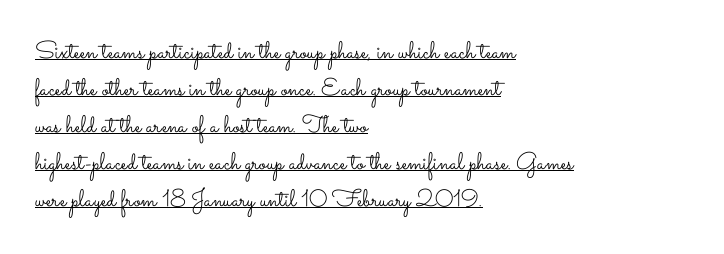
The passage shown stacks its lines at a standard gap. The face used here appears with an underline applied. In CSS terms this would be text-align: left.
